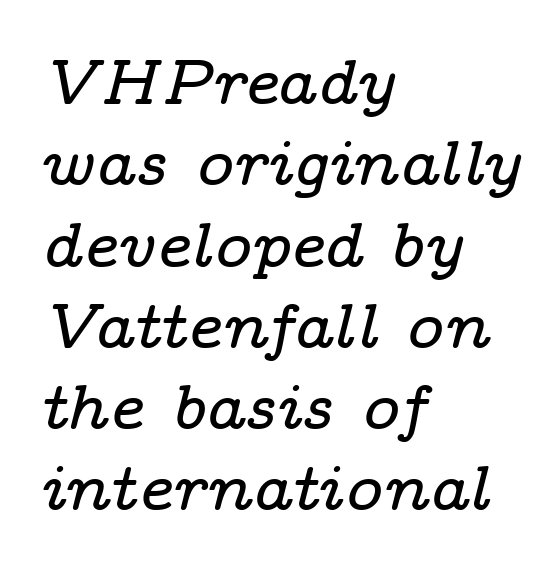
Q: Is the text italic (slanted)? A: Yes, it leans right by about 14 degrees.
Q: Is the typeface a serif or a sans-serif typeface? A: Serif.
Q: Is the text underlined? A: No.
Q: How is the paragraph aligned? A: Left-aligned.
Q: Is the spacing between letters normal or unusually wide? A: Normal.
Q: Is the spacing between lines tight, normal or loose? A: Normal.
Q: Width (condensed, normal, or wide)? A: Wide.
Q: Stroke contrast? A: Low.
Q: x-height? A: Medium.
Q: Monospaced? A: No.
